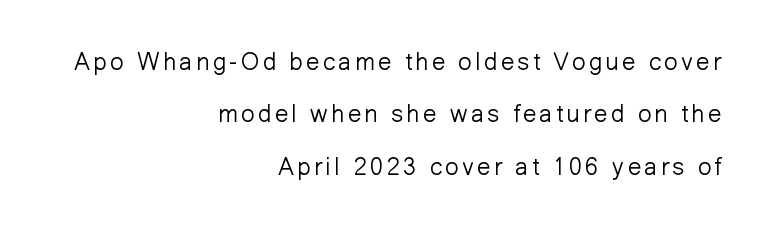
{"italic": "no", "bold": "no", "underline": "no", "align": "right", "line_spacing": "loose", "line_spacing_ratio": 2.18, "glyph_px": 24}
